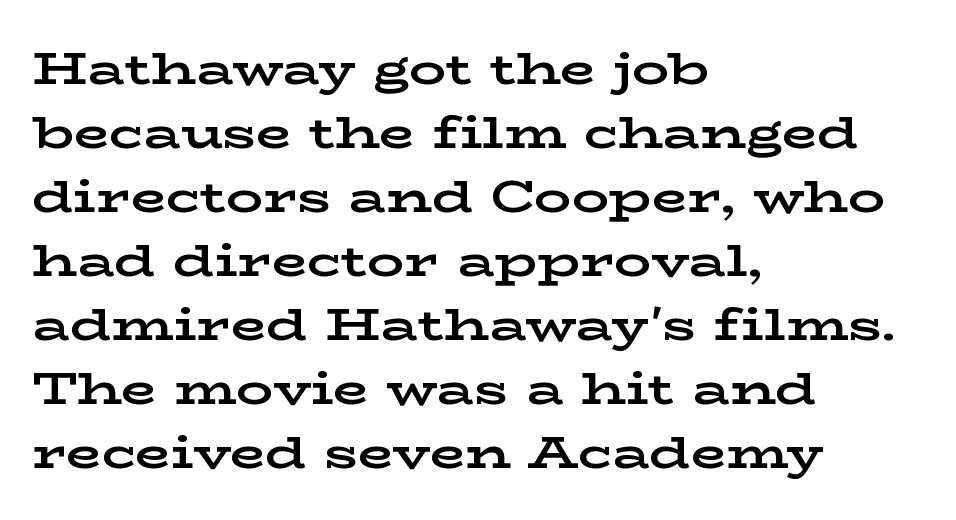
The image shows 46 px bold, wide serif type, upright; set left-aligned, normal line spacing (1.39x), normal letter spacing, not underlined; low stroke contrast and a medium x-height.
